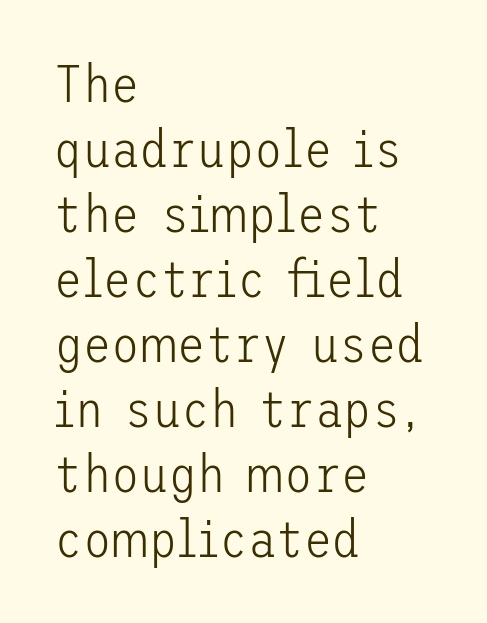
{"serif": "no", "italic": "no", "bold": "no", "weight": "light", "width": "normal", "stroke_contrast": "low", "x_height": "medium", "underline": "no", "align": "left", "line_spacing": "normal", "line_spacing_ratio": 1.25, "letter_spacing": "normal", "letter_spacing_em": 0.0, "glyph_px": 52}
